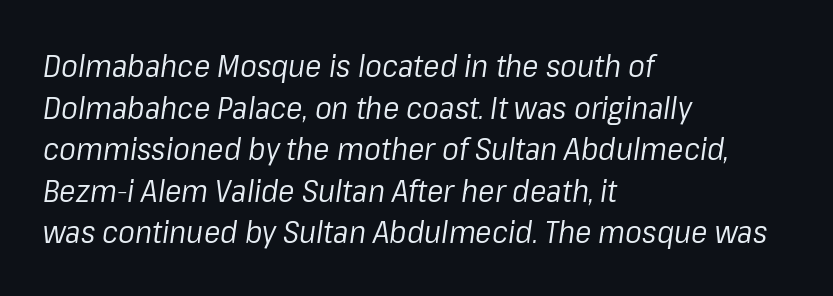
Q: Is the text bold? A: No.
Q: Is the text italic (slanted)? A: Yes, it leans right by about 8 degrees.
Q: Is the text underlined? A: No.
Q: How is the paragraph aligned? A: Left-aligned.
Q: Is the spacing between letters normal or unusually wide? A: Normal.
Q: Is the spacing between lines tight, normal or loose? A: Normal.
Q: Width (condensed, normal, or wide)? A: Normal.
Q: Stroke contrast? A: Low.
Q: x-height? A: Medium.
Q: Monospaced? A: No.
